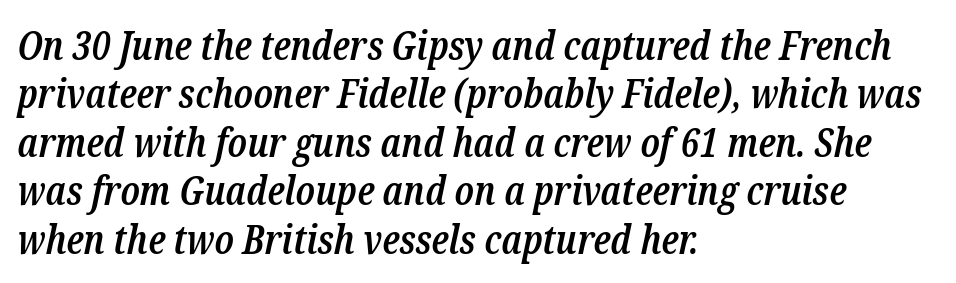
Q: Is the text bold? A: Semi-bold.
Q: Is the text italic (slanted)? A: Yes, it leans right by about 12 degrees.
Q: Is the typeface a serif or a sans-serif typeface? A: Serif.
Q: Is the text underlined? A: No.
Q: How is the paragraph aligned? A: Left-aligned.
Q: Is the spacing between letters normal or unusually wide? A: Normal.
Q: Width (condensed, normal, or wide)? A: Condensed.
Q: Stroke contrast? A: Low.
Q: x-height? A: Medium.
Q: Monospaced? A: No.
